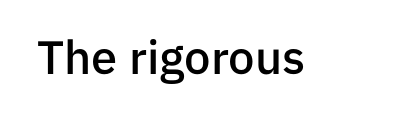
The image shows 47 px semibold sans-serif type, upright; set normal letter spacing, not underlined; low stroke contrast and a medium x-height.
